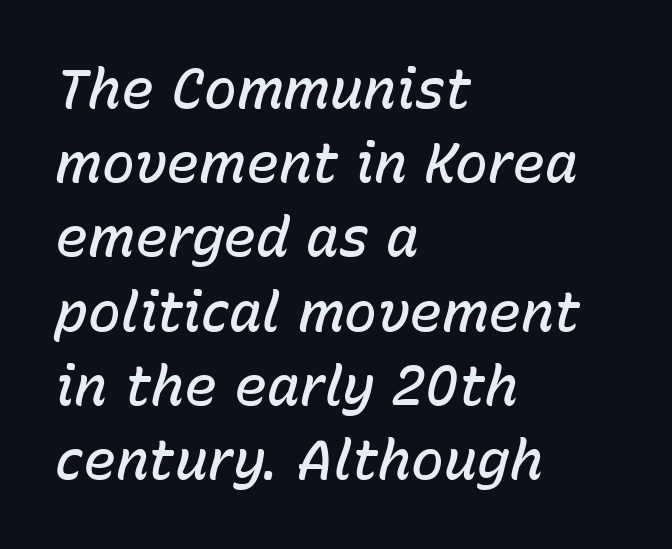
Q: Is the text bold? A: Semi-bold.
Q: Is the text italic (slanted)? A: Yes, it leans right by about 15 degrees.
Q: Is the text underlined? A: No.
Q: How is the paragraph aligned? A: Left-aligned.
Q: Is the spacing between letters normal or unusually wide? A: Normal.
Q: Is the spacing between lines tight, normal or loose? A: Normal.
Q: Width (condensed, normal, or wide)? A: Normal.
Q: Stroke contrast? A: Low.
Q: x-height? A: Medium.
Q: Monospaced? A: No.
